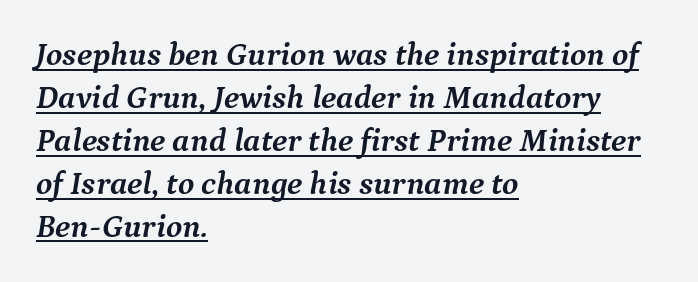
The image shows 33 px semibold serif type, italic (leaning right); set left-aligned, normal line spacing (1.3x), normal letter spacing, underlined; medium stroke contrast and a medium x-height.
